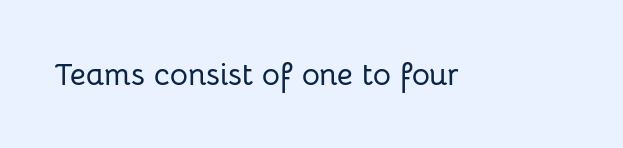
Italic? Not at all — the glyphs are vertical. Descender tails drop into unmarked territory. The glyphs in this specimen are sans serif. Spacing between characters is what you'd get straight out of the box.
